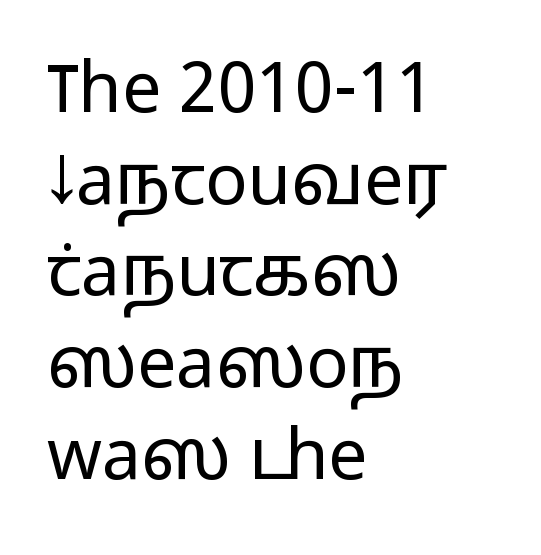
The image shows 70 px light, wide sans-serif type, upright; set left-aligned, normal line spacing (1.31x), normal letter spacing, not underlined; low stroke contrast and a medium x-height.
